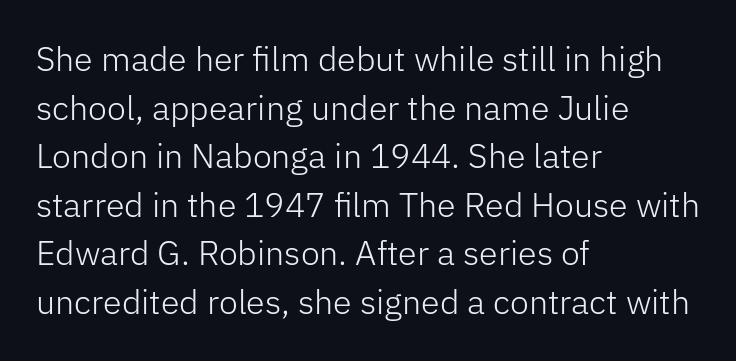
In CSS terms this would be text-align: left. Typographically, this falls in the sans-serif category. Characters remain perfectly vertical along every line. The face used here is proportionally spaced, like ordinary book or web type. What's the leading like? Ordinary, nothing unusual. Each stroke keeps to a modest, everyday thickness or less.
